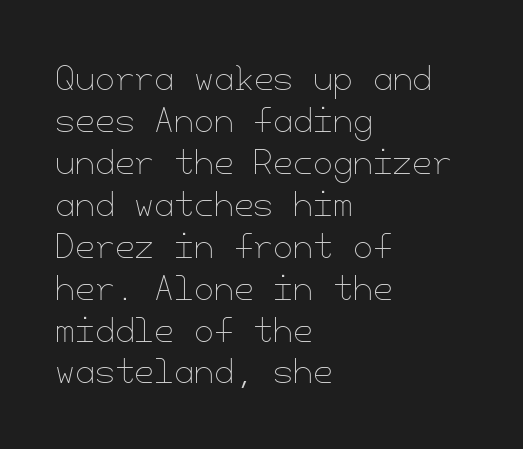
Q: Is the text bold? A: No.
Q: Is the text italic (slanted)? A: No, it is upright.
Q: Is the text underlined? A: No.
Q: How is the paragraph aligned? A: Left-aligned.
Q: Is the spacing between letters normal or unusually wide? A: Normal.
Q: Is the spacing between lines tight, normal or loose? A: Normal.
Q: Width (condensed, normal, or wide)? A: Normal.
Q: Stroke contrast? A: Low.
Q: x-height? A: Small.
